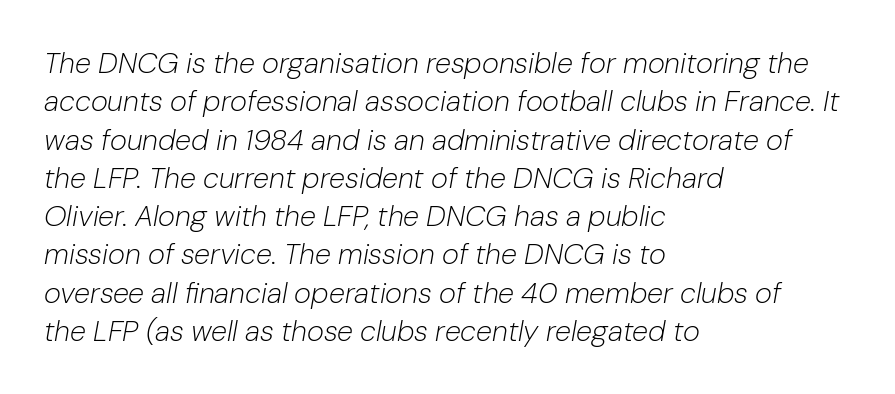
Caption: face not bold, strokes unweighted. Where is the straight margin? On the left. Tracking value appears to be zero — textbook default spacing. Anything drawn beneath the words? Only blank space. Looks like regular typesetting: each glyph gets only the width it needs.
